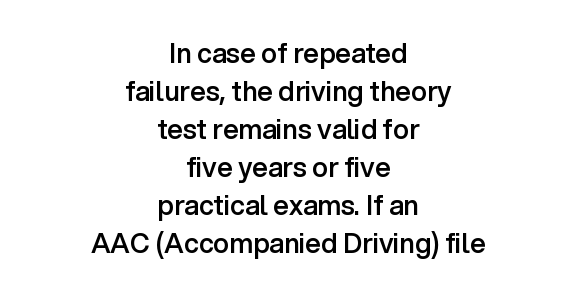
The image shows 27 px text type, upright; set centered, normal line spacing (1.41x), normal letter spacing, not underlined.
